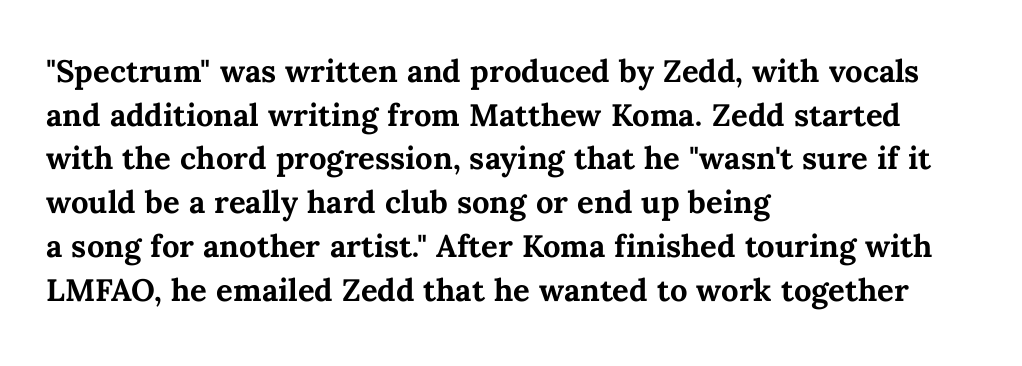
{"italic": "no", "bold": "yes", "weight": "bold", "width": "normal", "stroke_contrast": "medium", "x_height": "medium", "monospaced": "no", "underline": "no", "align": "left", "line_spacing": "normal", "line_spacing_ratio": 1.41, "letter_spacing": "normal", "letter_spacing_em": 0.0, "glyph_px": 31}
